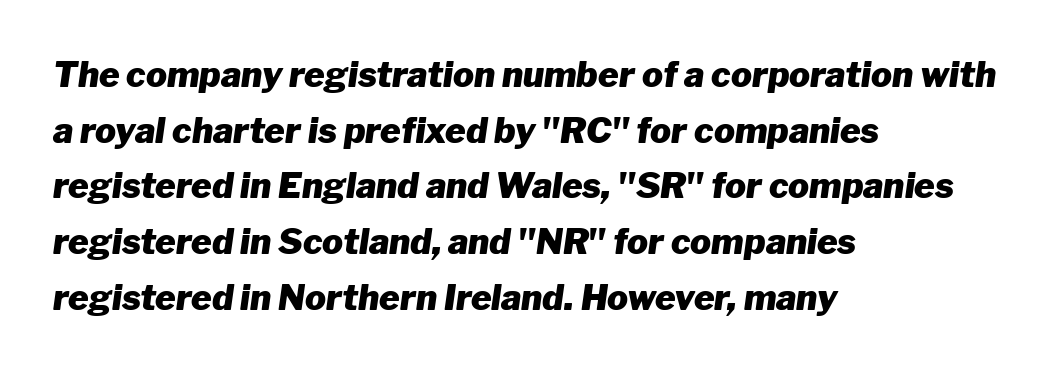
Each letter keeps its own natural width here, so spacing adapts to shape. In terms of leading, this rendering sits right in the middle. Compared with a centered layout, this one pins lines to the left instead. A full-strength bold gives these letters their thick strokes.
